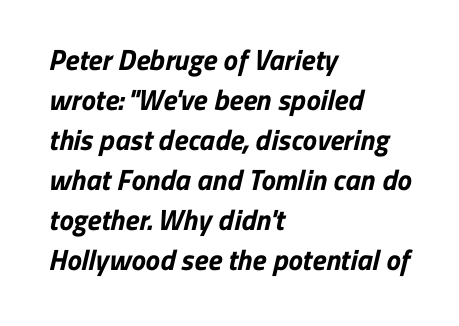
The image shows 29 px bold sans-serif type; set left-aligned, normal line spacing (1.38x), normal letter spacing, not underlined; low stroke contrast and a medium x-height.
